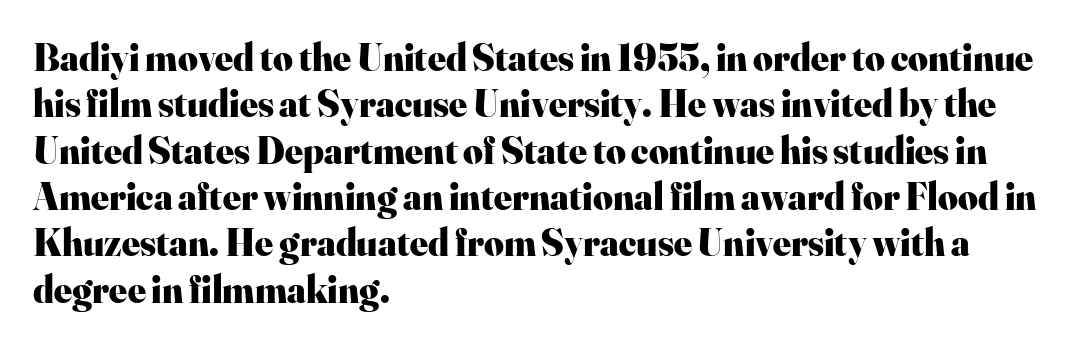
{"serif": "yes", "italic": "no", "bold": "yes", "weight": "heavy", "width": "normal", "stroke_contrast": "high", "x_height": "small", "monospaced": "no", "underline": "no", "align": "left", "line_spacing_ratio": 1.22, "letter_spacing": "normal", "letter_spacing_em": 0.0, "glyph_px": 38}
